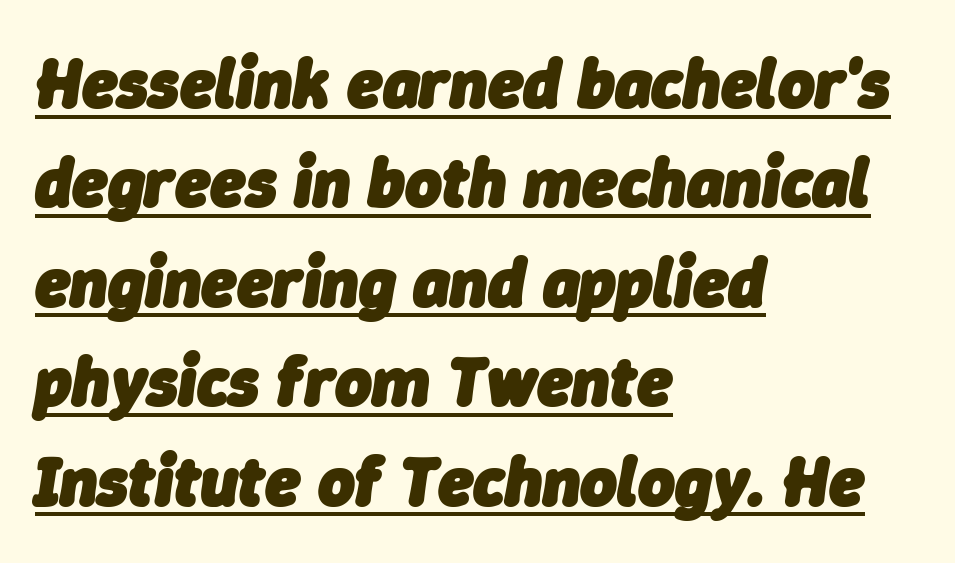
The image shows 70 px heavy type, italic (leaning right); set left-aligned, normal line spacing (1.42x), normal letter spacing, underlined; low stroke contrast and a medium x-height.
